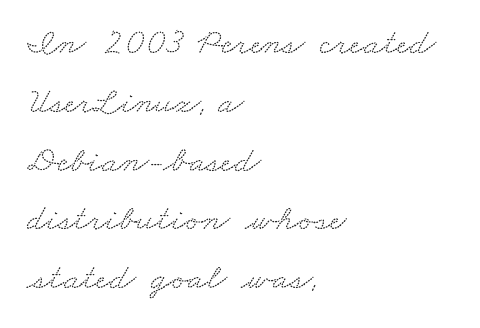
Q: Is the typeface a serif or a sans-serif typeface? A: Serif.
Q: Is the text underlined? A: No.
Q: How is the paragraph aligned? A: Left-aligned.
Q: Is the spacing between letters normal or unusually wide? A: Normal.
Q: Is the spacing between lines tight, normal or loose? A: Normal.
Q: Width (condensed, normal, or wide)? A: Wide.
Q: Stroke contrast? A: Low.
Q: x-height? A: Small.
Q: Monospaced? A: No.
